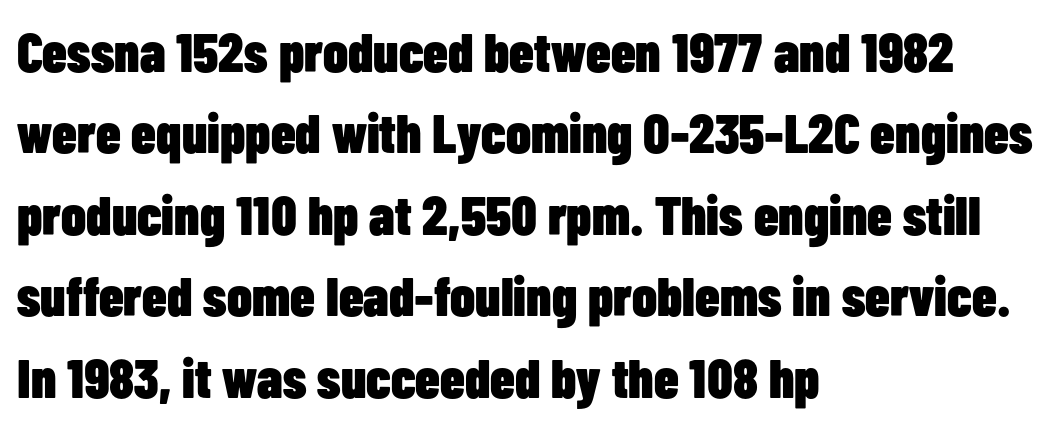
Q: Is the text bold? A: Yes.
Q: Is the text italic (slanted)? A: No, it is upright.
Q: Is the typeface a serif or a sans-serif typeface? A: Sans-serif.
Q: Is the text underlined? A: No.
Q: How is the paragraph aligned? A: Left-aligned.
Q: Is the spacing between letters normal or unusually wide? A: Normal.
Q: Is the spacing between lines tight, normal or loose? A: Normal.
Q: Width (condensed, normal, or wide)? A: Condensed.
Q: Stroke contrast? A: Low.
Q: x-height? A: Medium.
Q: Monospaced? A: No.
